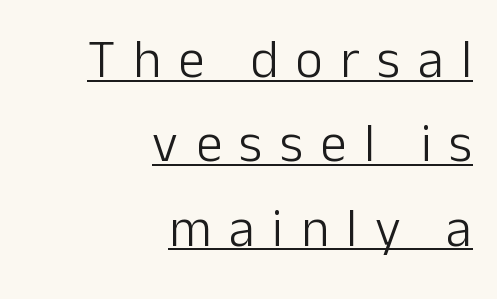
{"serif": "no", "italic": "no", "bold": "no", "weight": "light", "width": "normal", "stroke_contrast": "low", "x_height": "medium", "monospaced": "no", "underline": "yes", "align": "right", "line_spacing": "normal", "line_spacing_ratio": 1.59, "letter_spacing": "wide", "letter_spacing_em": 0.33, "glyph_px": 53}
